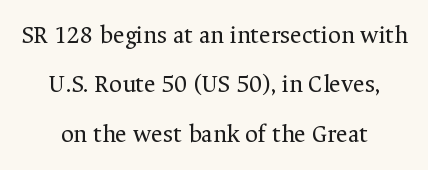
Baseline-to-baseline distance is far greater than the letter height. Compared with a flush-left layout, this one balances lines on the center instead. Default kerning and tracking; the words read as compact shapes. No extra ink here — the face is not bold. Beneath every word, the page is bare.
